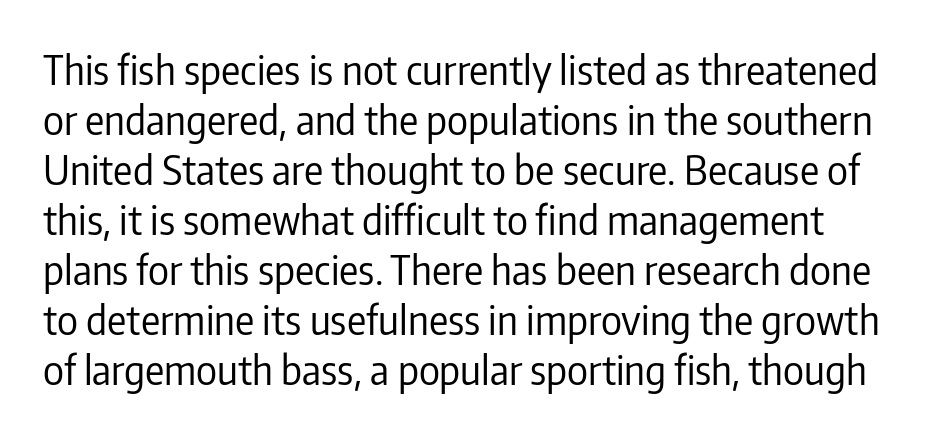
These lines keep a tight, regular rhythm from letter to letter. The words here are not underlined. Observe the absence of serifs on each vertical stroke in this sample. No letter is thick-stroked: the sample isn't bold. Style check: upright.
